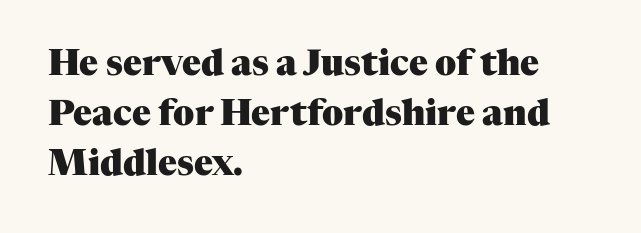
In terms of posture, this sample is upright. Bare-footed words on every line. Which margin do the lines hug? The left one — the right edge is uneven. Character widths vary here, with narrow letters taking less room than wide ones. Classification — serif. Every letter is thick-stroked: bold, no question.
